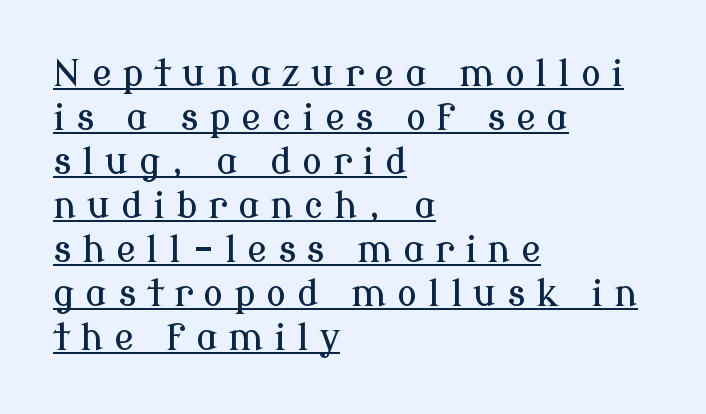
{"serif": "yes", "italic": "no", "width": "normal", "stroke_contrast": "low", "x_height": "medium", "monospaced": "no", "underline": "yes", "align": "left", "line_spacing_ratio": 1.19, "letter_spacing": "wide", "letter_spacing_em": 0.29, "glyph_px": 37}
